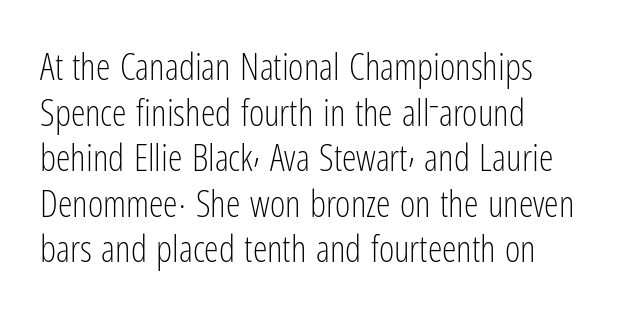
Q: Is the text bold? A: No.
Q: Is the text italic (slanted)? A: No, it is upright.
Q: Is the typeface a serif or a sans-serif typeface? A: Sans-serif.
Q: Is the text underlined? A: No.
Q: How is the paragraph aligned? A: Left-aligned.
Q: Is the spacing between letters normal or unusually wide? A: Normal.
Q: Width (condensed, normal, or wide)? A: Condensed.
Q: Stroke contrast? A: Low.
Q: x-height? A: Medium.
Q: Monospaced? A: No.
